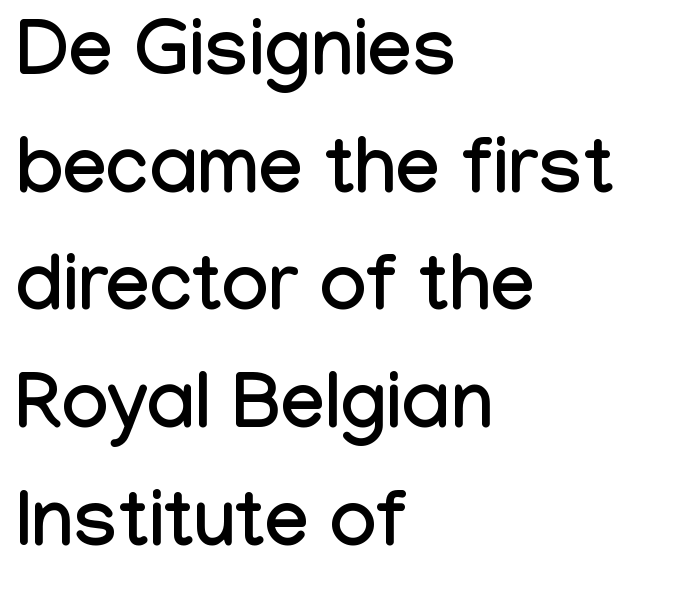
Is the block centered? No — it sits flush against the left margin. Descenders are the only things crossing below the line. No italicization has been applied; the sample stays upright. The rendering uses natural spacing where letterforms have individual widths.
